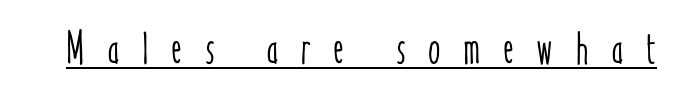
{"italic": "no", "width": "condensed", "stroke_contrast": "low", "x_height": "medium", "monospaced": "no", "underline": "yes", "letter_spacing": "wide", "letter_spacing_em": 0.5, "glyph_px": 45}
